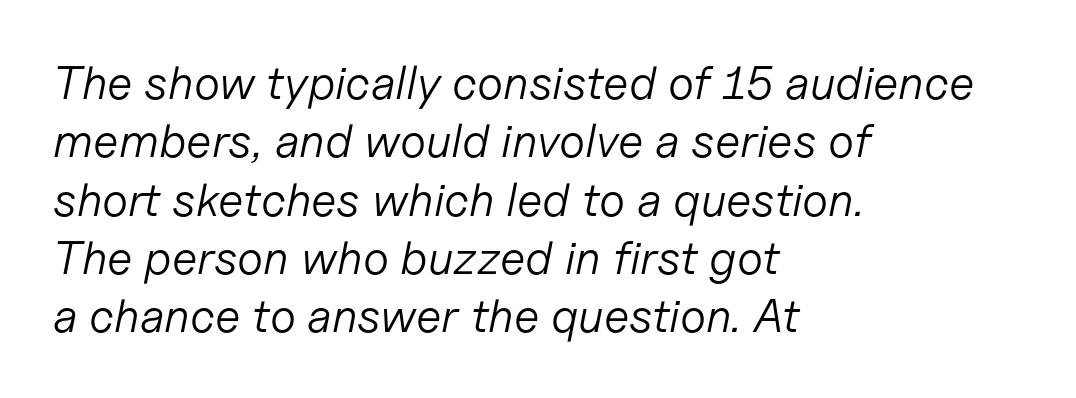
Q: Is the text bold? A: No.
Q: Is the text italic (slanted)? A: Yes, it leans right by about 11 degrees.
Q: Is the text underlined? A: No.
Q: How is the paragraph aligned? A: Left-aligned.
Q: Is the spacing between letters normal or unusually wide? A: Normal.
Q: Width (condensed, normal, or wide)? A: Normal.
Q: Stroke contrast? A: Low.
Q: x-height? A: Medium.
Q: Monospaced? A: No.
